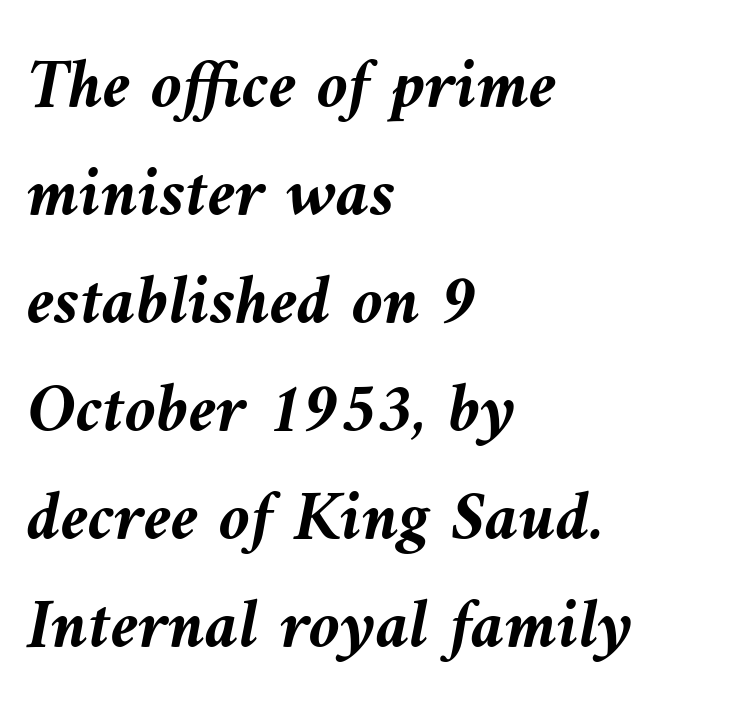
The image shows 71 px semibold type, italic (leaning left); set left-aligned, normal line spacing (1.52x), normal letter spacing, not underlined; medium stroke contrast and a medium x-height.
